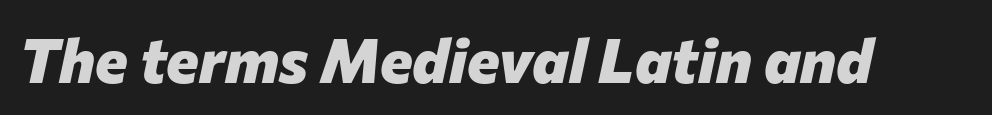
{"italic": "yes", "lean": "right", "slant_degrees": 12, "bold": "yes", "weight": "heavy", "width": "normal", "stroke_contrast": "low", "x_height": "medium", "monospaced": "no", "underline": "no", "letter_spacing": "normal", "letter_spacing_em": 0.0, "glyph_px": 62}
